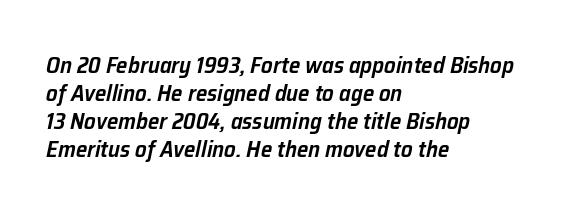
The image shows 23 px text type, italic (leaning right); set left-aligned, line spacing 1.22x, normal letter spacing, not underlined.
